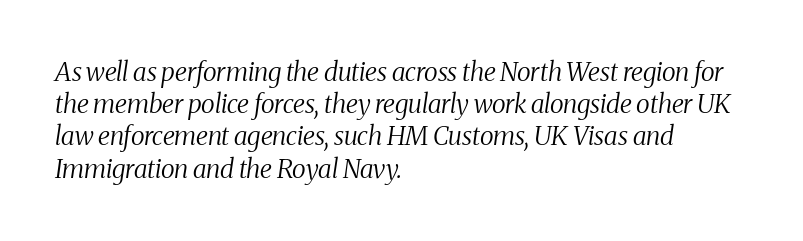
Q: Is the text bold? A: No.
Q: Is the text italic (slanted)? A: Yes, it leans right by about 8 degrees.
Q: Is the text underlined? A: No.
Q: How is the paragraph aligned? A: Left-aligned.
Q: Is the spacing between letters normal or unusually wide? A: Normal.
